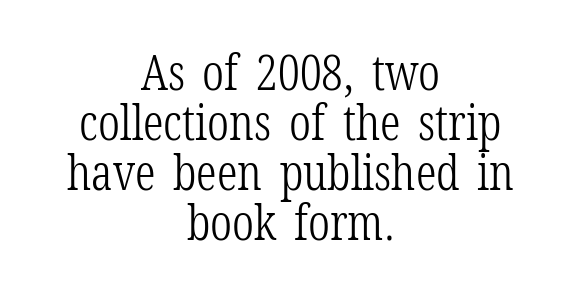
Q: Is the text bold? A: No.
Q: Is the text italic (slanted)? A: No, it is upright.
Q: Is the typeface a serif or a sans-serif typeface? A: Serif.
Q: Is the text underlined? A: No.
Q: How is the paragraph aligned? A: Centered.
Q: Is the spacing between letters normal or unusually wide? A: Normal.
Q: Is the spacing between lines tight, normal or loose? A: Tight.
Q: Width (condensed, normal, or wide)? A: Condensed.
Q: Stroke contrast? A: Low.
Q: x-height? A: Medium.
Q: Monospaced? A: No.
